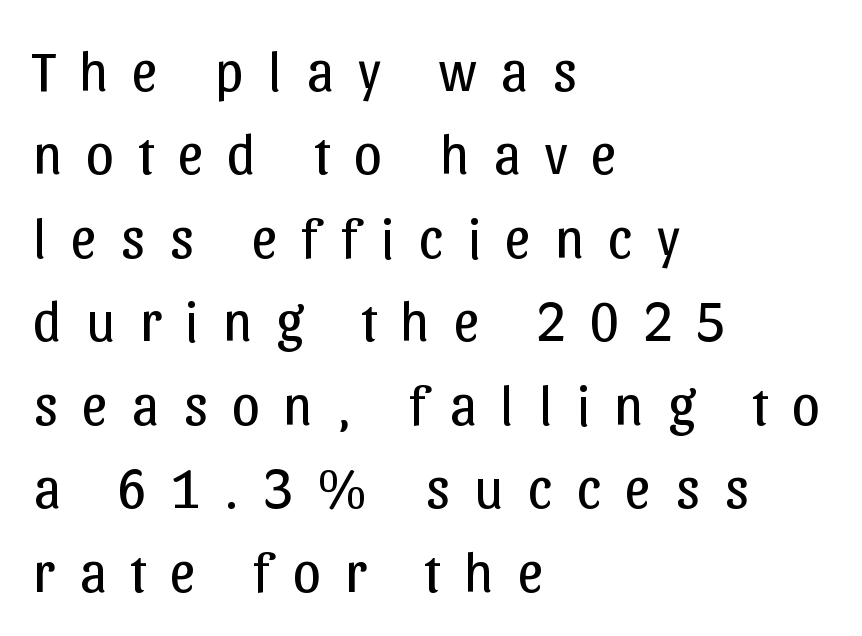
{"serif": "no", "italic": "no", "bold": "no", "weight": "regular", "width": "normal", "stroke_contrast": "low", "x_height": "medium", "monospaced": "no", "underline": "no", "align": "left", "line_spacing": "normal", "line_spacing_ratio": 1.49, "letter_spacing": "wide", "letter_spacing_em": 0.43, "glyph_px": 56}
